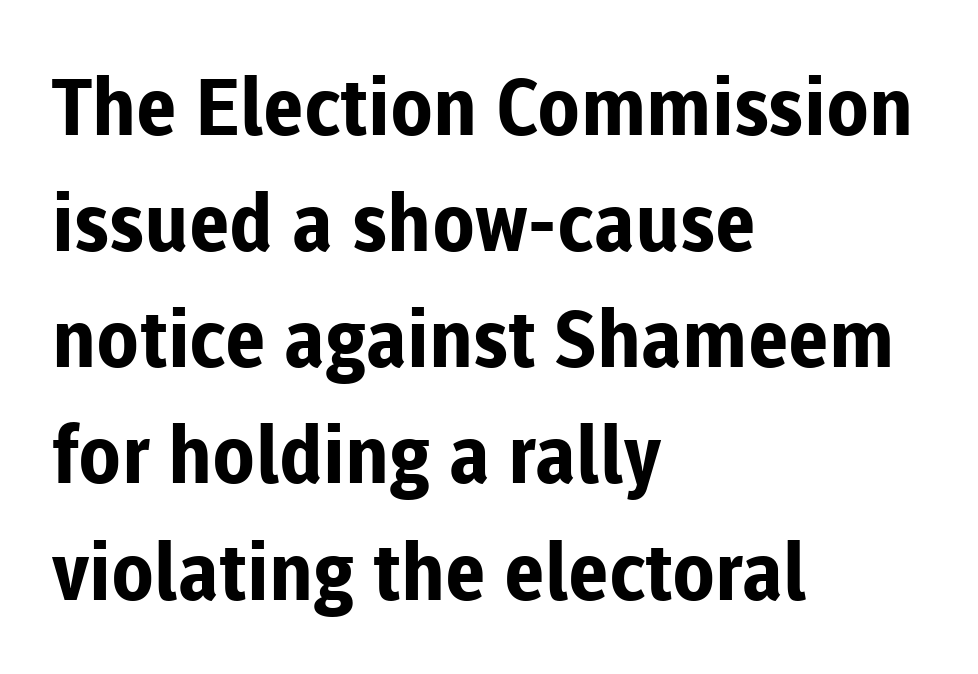
Q: Is the text bold? A: Yes.
Q: Is the text italic (slanted)? A: No, it is upright.
Q: Is the typeface a serif or a sans-serif typeface? A: Sans-serif.
Q: Is the text underlined? A: No.
Q: How is the paragraph aligned? A: Left-aligned.
Q: Is the spacing between letters normal or unusually wide? A: Normal.
Q: Is the spacing between lines tight, normal or loose? A: Normal.
Q: Width (condensed, normal, or wide)? A: Normal.
Q: Stroke contrast? A: Low.
Q: x-height? A: Medium.
Q: Monospaced? A: No.
